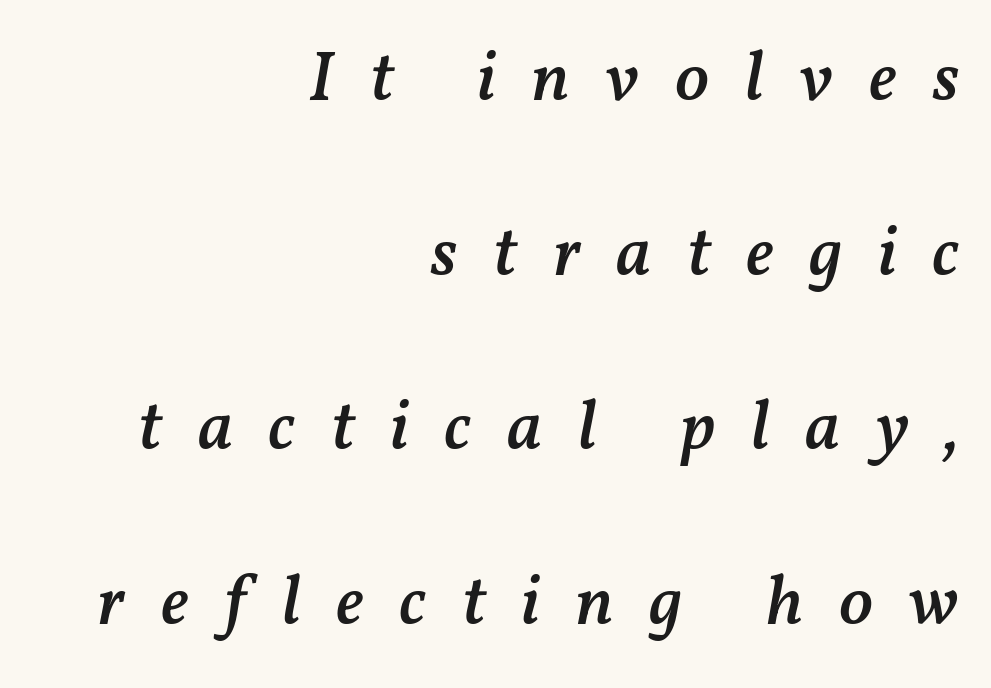
The image shows 71 px semibold type, italic (leaning right); set right-aligned, loose line spacing (2.46x), unusually wide letter spacing (+0.5 em), not underlined; medium stroke contrast and a medium x-height.
